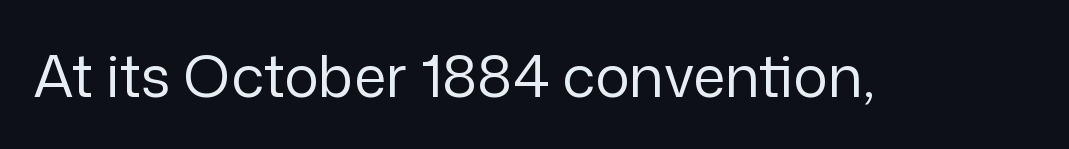
Q: Is the text bold? A: No.
Q: Is the text italic (slanted)? A: No, it is upright.
Q: Is the typeface a serif or a sans-serif typeface? A: Sans-serif.
Q: Is the text underlined? A: No.
Q: Is the spacing between letters normal or unusually wide? A: Normal.
Q: Width (condensed, normal, or wide)? A: Normal.
Q: Stroke contrast? A: Low.
Q: x-height? A: Medium.
Q: Monospaced? A: No.
